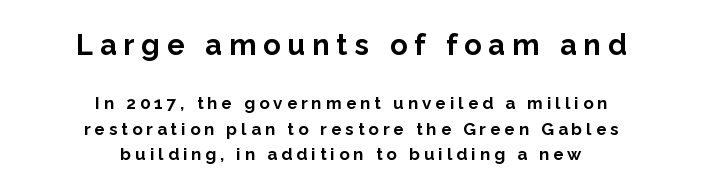
Q: Is the text bold? A: Yes.
Q: Is the text italic (slanted)? A: No, it is upright.
Q: Is the typeface a serif or a sans-serif typeface? A: Sans-serif.
Q: Is the text underlined? A: No.
Q: How is the paragraph aligned? A: Centered.
Q: Is the spacing between letters normal or unusually wide? A: Unusually wide.
Q: Is the spacing between lines tight, normal or loose? A: Normal.
Q: Which block of text is set in a larger size, the first (top) or the second (bottom)? A: The first (top) one.
Q: Width (condensed, normal, or wide)? A: Normal.
Q: Stroke contrast? A: Low.
Q: x-height? A: Medium.
Q: Monospaced? A: No.
